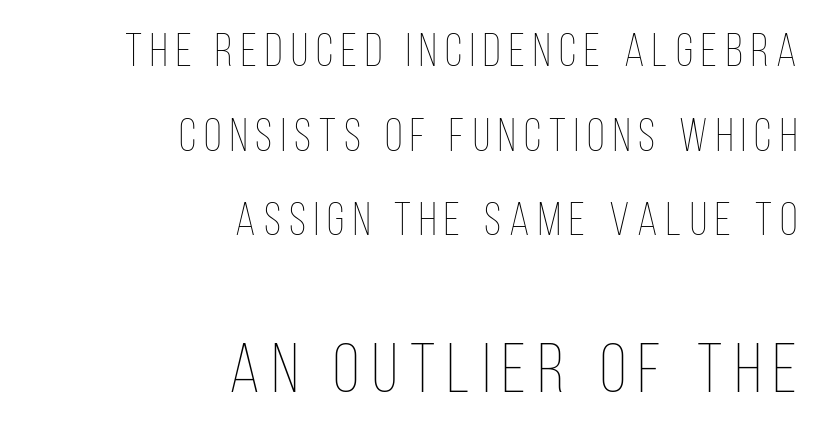
Character size in the trailing block exceeds that of the leading block. The lettering holds an erect, upright posture throughout. Horizontally, the lines are justified to the trailing edge only. You could not count columns in this text — the font is proportionally spaced. Glance below the letters and you will spot only blank space. Stem width sits at or under what a default text font uses.
